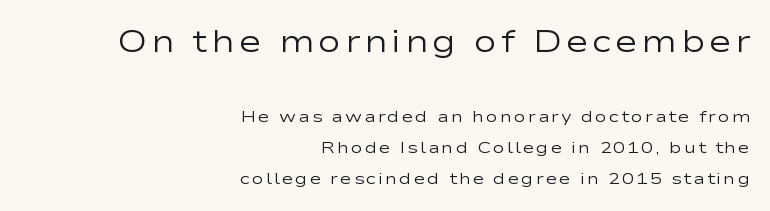
{"serif": "no", "italic": "no", "bold": "no", "weight": "regular", "width": "wide", "stroke_contrast": "low", "x_height": "medium", "monospaced": "no", "underline": "no", "align": "right", "line_spacing": "loose", "line_spacing_ratio": 1.94, "larger_block": "first", "size_ratio": 1.94, "glyph_px": 31}
